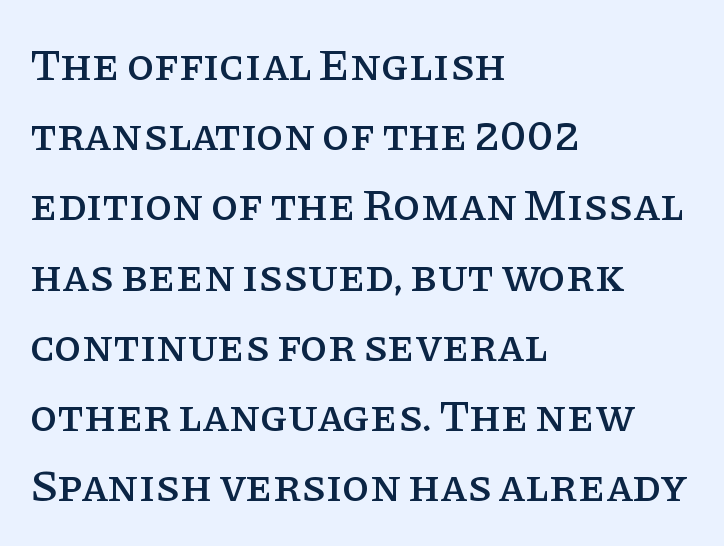
The image shows 45 px serif type, upright; set left-aligned, normal line spacing (1.56x), normal letter spacing, not underlined; low stroke contrast and a large x-height.
